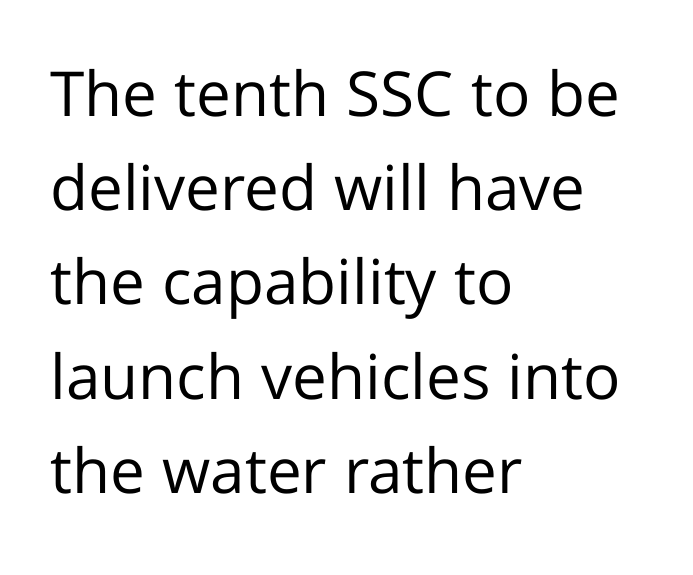
The vertical gap from one line to the next is medium. Only glyphs here, with clear space below each row. This rendering employs a face without finishing strokes, i.e., a sans-serif. Teacher's note: observe the even left margin — that is flush-left alignment. Every stem runs plumb, perpendicular to the baseline.
